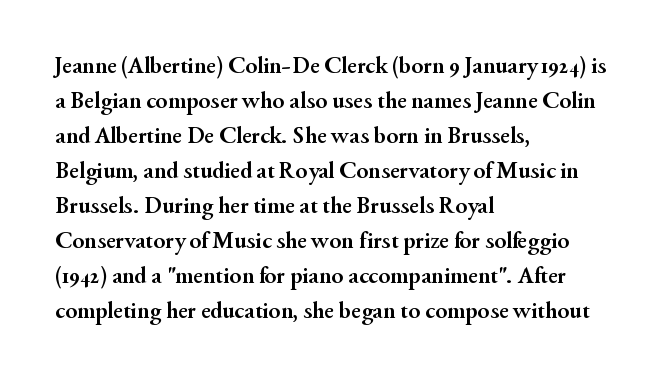
The image shows 24 px bold type, upright; set left-aligned, normal line spacing (1.46x), normal letter spacing, not underlined.
